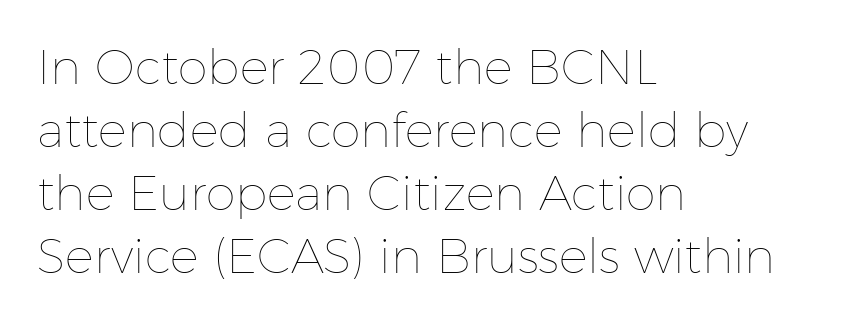
No word sits above an underline. Do the characters align in a grid? No, the font is proportional. The font's upright variant was chosen for this text. You could call the tracking neutral — neither tight nor loose. Regarding leading, the lines here are spaced in the standard way.
